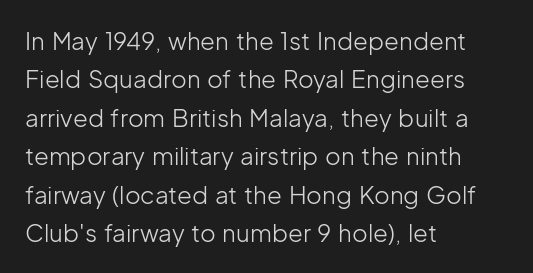
Plain, unruled lines of type. No heavy texture on the line: the type isn't bold. Look at the tracking — it's just the regular setting, nothing added. The axis of the letterforms is exactly vertical. The rows are spaced the way most documents space them.
